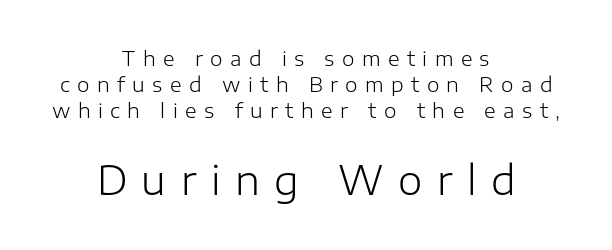
No word sits above an underline. Is there any slant? The stems are plumb. Normally led — the rows are evenly, conventionally spaced. Stroke terminals: plain, sans-serif. Visually, the bottom section dominates because its glyphs are scaled up.
